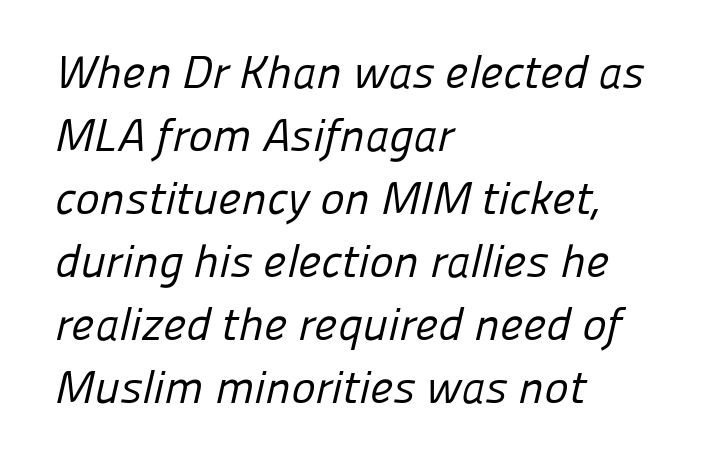
Q: Is the text bold? A: No.
Q: Is the typeface a serif or a sans-serif typeface? A: Sans-serif.
Q: Is the text underlined? A: No.
Q: How is the paragraph aligned? A: Left-aligned.
Q: Is the spacing between letters normal or unusually wide? A: Normal.
Q: Is the spacing between lines tight, normal or loose? A: Normal.
Q: Width (condensed, normal, or wide)? A: Normal.
Q: Stroke contrast? A: Low.
Q: x-height? A: Medium.
Q: Monospaced? A: No.
